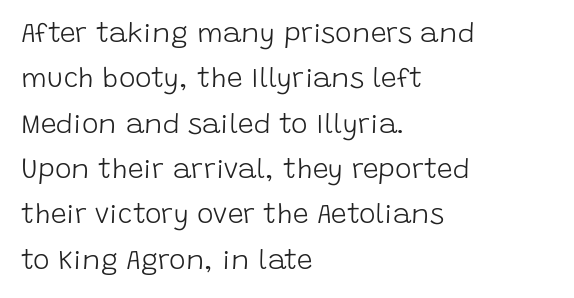
{"serif": "no", "italic": "no", "bold": "no", "weight": "light", "width": "normal", "stroke_contrast": "low", "x_height": "large", "monospaced": "no", "underline": "no", "align": "left", "line_spacing": "normal", "line_spacing_ratio": 1.62, "letter_spacing": "normal", "letter_spacing_em": 0.0, "glyph_px": 28}
